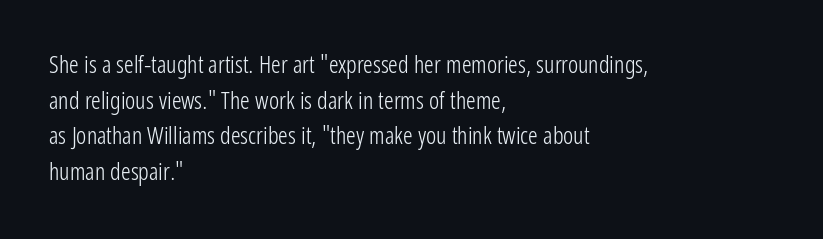
{"italic": "no", "bold": "no", "underline": "no", "align": "left", "line_spacing": "normal", "line_spacing_ratio": 1.48, "letter_spacing": "normal", "letter_spacing_em": 0.0, "glyph_px": 24}
